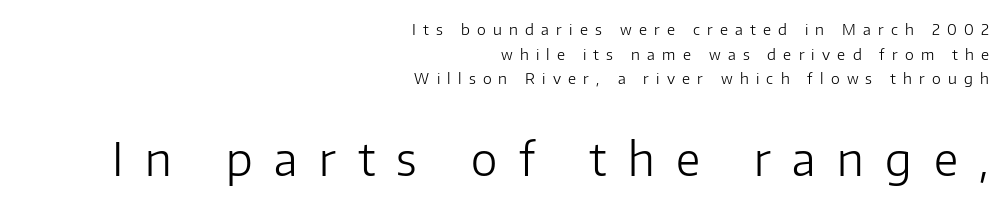
Here the glyphs are tracked loosely, breaking word shapes into spaced letters. Any mark beneath the type? The region is blank. The typography opts for an upright posture over an oblique one. Each letter keeps its own natural width here, so spacing adapts to shape. Typesetter's note — lower block bumped up in size, upper block left smaller.
